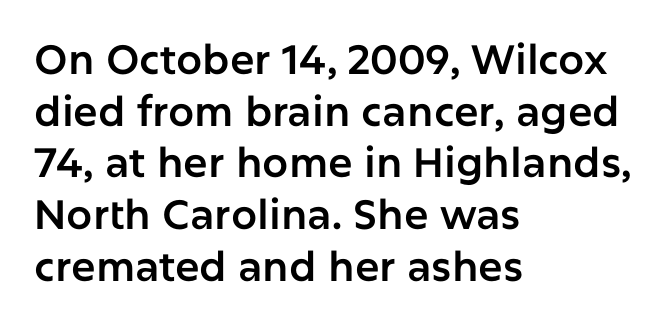
Is the letter spacing exaggerated? No — it looks like the ordinary default. The baseline area is clear. Every character sits straight up, as roman type does. Teacher's note: observe the even left margin — that is flush-left alignment. Spacing verdict: proportional, widths tailored to each character.
